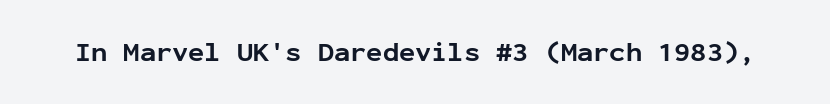
Q: Is the text bold? A: Yes.
Q: Is the text italic (slanted)? A: No, it is upright.
Q: Is the text underlined? A: No.
Q: Is the spacing between letters normal or unusually wide? A: Normal.
